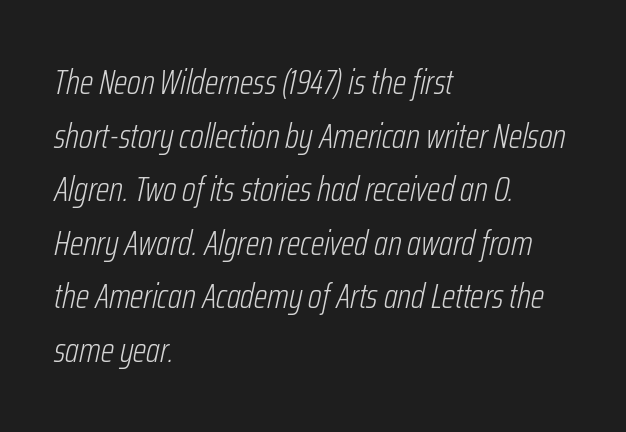
A clean baseline with only descenders dipping below it. Does extra space separate the letters? No, they use regular spacing. The weight tops out at a normal text grade. The vertical gap from one line to the next is medium.
